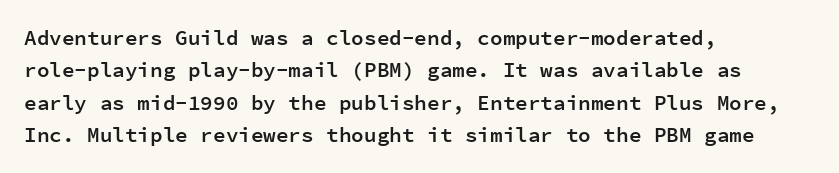
The image shows 21 px text type, upright; set left-aligned, normal line spacing (1.54x), normal letter spacing, not underlined.
